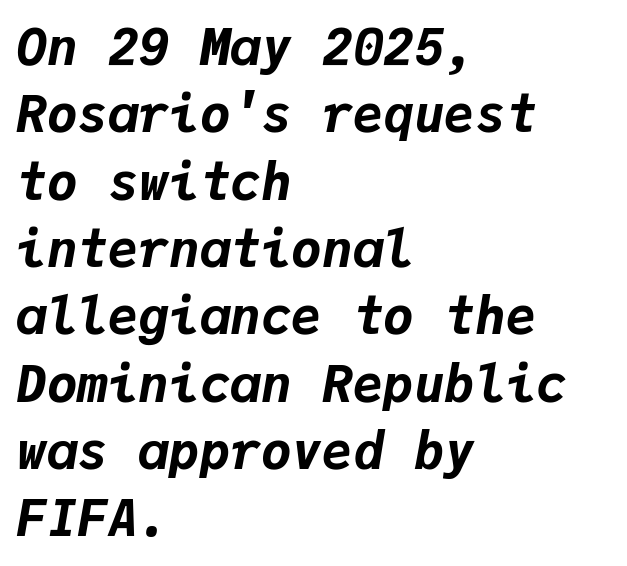
Note the uniform advance width — an 'i' takes as much space as an 'm'. Rendered with sloped, italic letterforms. Bare-footed words on every line. Caption: multi-line text, flush left, ragged right. Line spacing here is normal. Students, note that the glyphs here touch the page at normal intervals.
